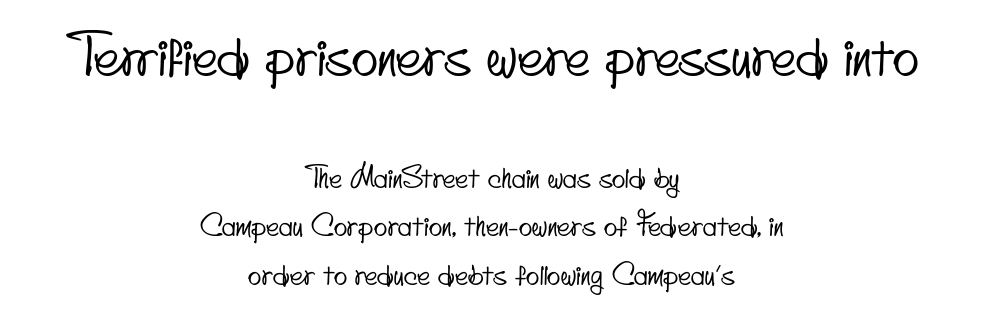
Q: Is the typeface a serif or a sans-serif typeface? A: Sans-serif.
Q: Is the text underlined? A: No.
Q: How is the paragraph aligned? A: Centered.
Q: Is the spacing between letters normal or unusually wide? A: Normal.
Q: Which block of text is set in a larger size, the first (top) or the second (bottom)? A: The first (top) one.
Q: Width (condensed, normal, or wide)? A: Condensed.
Q: Stroke contrast? A: Low.
Q: x-height? A: Small.
Q: Monospaced? A: No.
